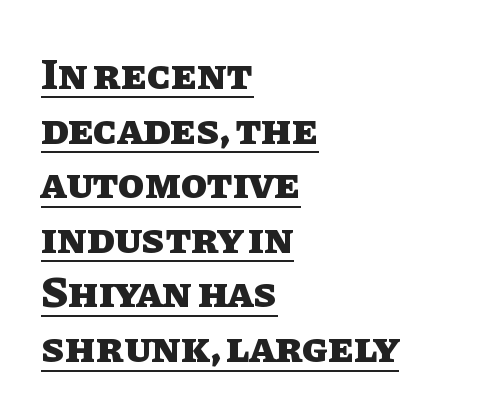
{"italic": "no", "bold": "yes", "weight": "heavy", "width": "normal", "stroke_contrast": "low", "x_height": "large", "monospaced": "no", "underline": "yes", "align": "left", "line_spacing": "normal", "line_spacing_ratio": 1.27, "letter_spacing": "normal", "letter_spacing_em": 0.0, "glyph_px": 43}
